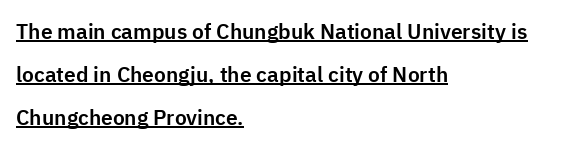
Does a line run under the words? Yes, clearly. You could fit nearly another row in the gap between these rows. The setting favours the left margin, as ordinary paragraphs usually do. The lettering holds an erect, upright posture throughout. Characters follow at the spacing the type designer built in.
